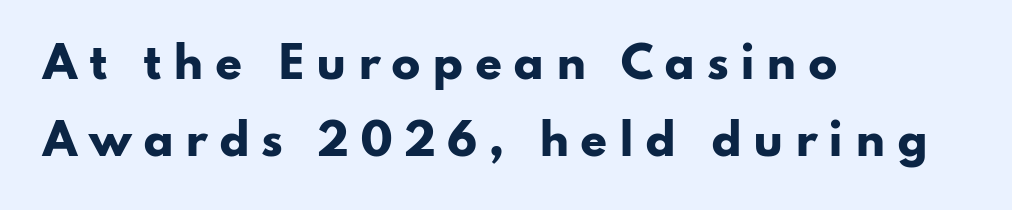
The image shows 43 px heavy, wide sans-serif type, upright; set left-aligned, line spacing 1.78x, unusually wide letter spacing (+0.26 em), not underlined; low stroke contrast and a small x-height.
